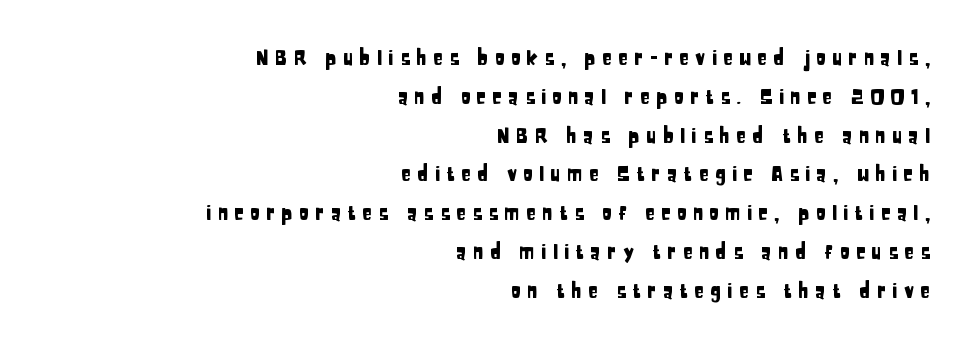
This rendering uses right alignment, leaving the left contour irregular. Posture: vertical. The type is letterspaced generously, with wide tracking. The gap between lines stays unmarked. The leading is generous, giving the passage an open texture.
